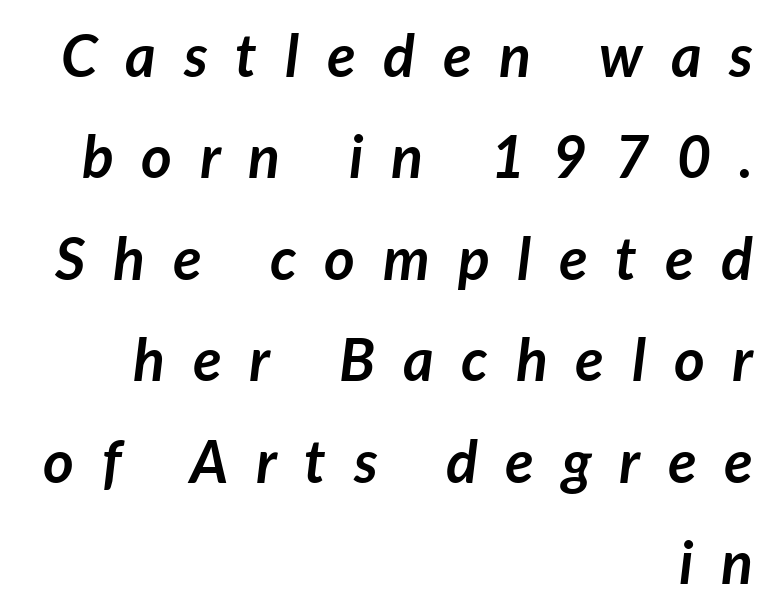
Q: Is the text bold? A: Yes.
Q: Is the text italic (slanted)? A: Yes, it leans right by about 7 degrees.
Q: Is the text underlined? A: No.
Q: How is the paragraph aligned? A: Right-aligned.
Q: Is the spacing between letters normal or unusually wide? A: Unusually wide.
Q: Width (condensed, normal, or wide)? A: Normal.
Q: Stroke contrast? A: Low.
Q: x-height? A: Medium.
Q: Monospaced? A: No.
